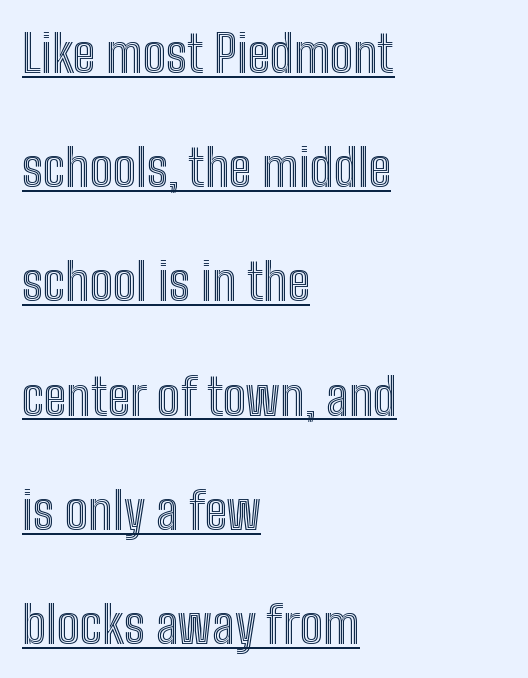
The image shows 51 px condensed type, upright; set left-aligned, loose line spacing (2.24x), normal letter spacing, underlined; a medium x-height.
